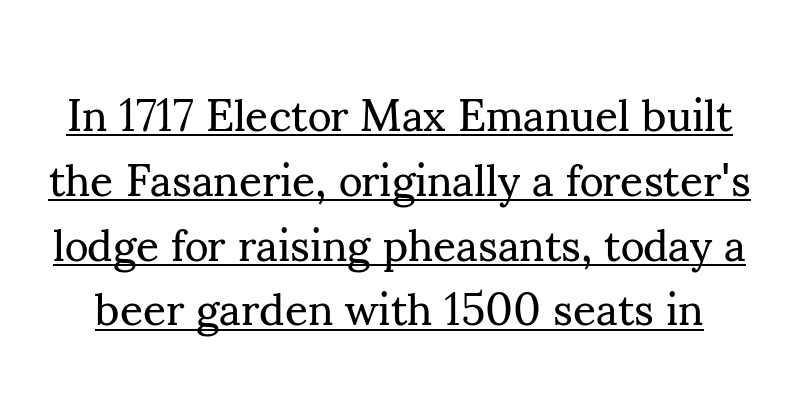
The strokes are not fattened; the text isn't bold. The type family on display is of the serif kind. What's the leading like? Ordinary, nothing unusual. Ascenders rise straight up at ninety degrees. The face used here is proportionally spaced, like ordinary book or web type.
